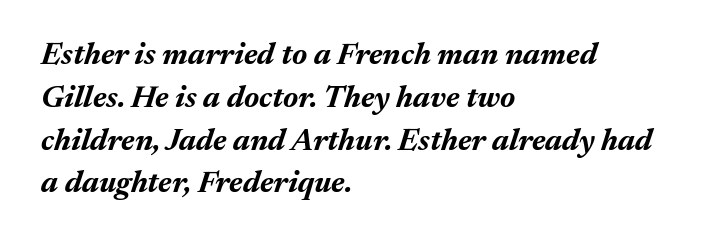
Q: Is the text bold? A: Yes.
Q: Is the text italic (slanted)? A: Yes, it leans right by about 17 degrees.
Q: Is the text underlined? A: No.
Q: How is the paragraph aligned? A: Left-aligned.
Q: Is the spacing between letters normal or unusually wide? A: Normal.
Q: Is the spacing between lines tight, normal or loose? A: Normal.
Q: Width (condensed, normal, or wide)? A: Normal.
Q: Stroke contrast? A: Medium.
Q: x-height? A: Medium.
Q: Monospaced? A: No.
